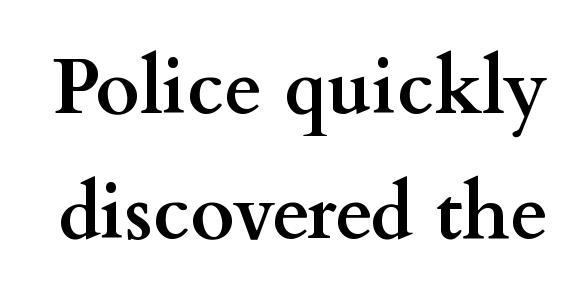
The image shows 77 px semibold, wide serif type, upright; set normal line spacing (1.62x), normal letter spacing, not underlined; medium stroke contrast and a small x-height.
